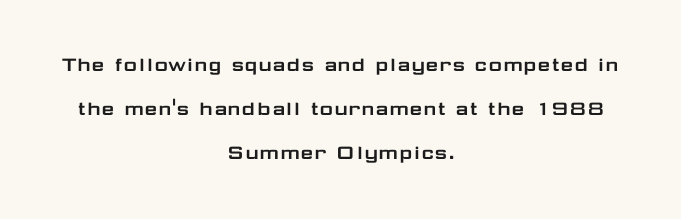
{"italic": "no", "underline": "no", "align": "center", "line_spacing": "loose", "line_spacing_ratio": 1.92, "letter_spacing": "normal", "letter_spacing_em": 0.0, "glyph_px": 23}
